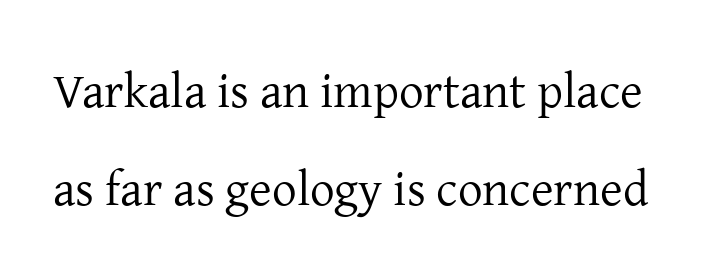
Glance below the letters and you will spot only blank space. Each stroke keeps to a modest, everyday thickness or less. Unlike italic type, these characters show no tilt at all. Does the leading feel generous? Absolutely, it's lavish. Default kerning and tracking; the words read as compact shapes.
